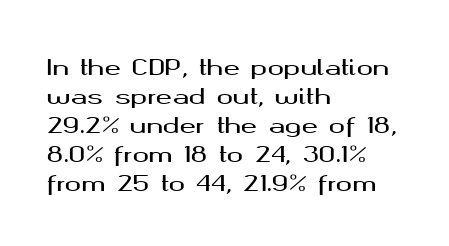
{"italic": "no", "underline": "no", "align": "left", "line_spacing": "normal", "line_spacing_ratio": 1.32, "letter_spacing": "normal", "letter_spacing_em": 0.0, "glyph_px": 22}
